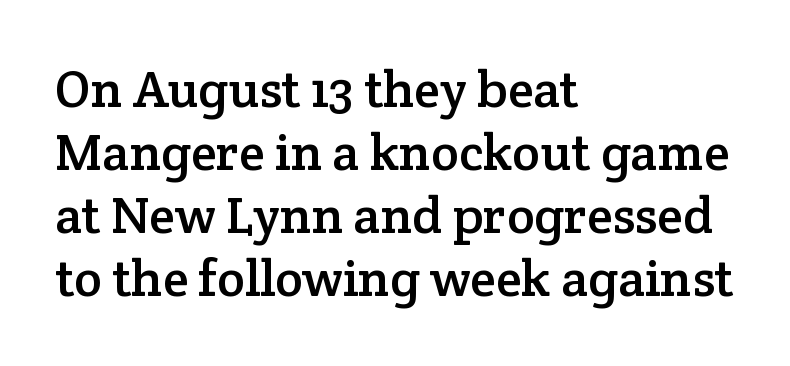
The image shows 52 px serif type, upright; set left-aligned, line spacing 1.21x, normal letter spacing, not underlined; low stroke contrast and a medium x-height.
